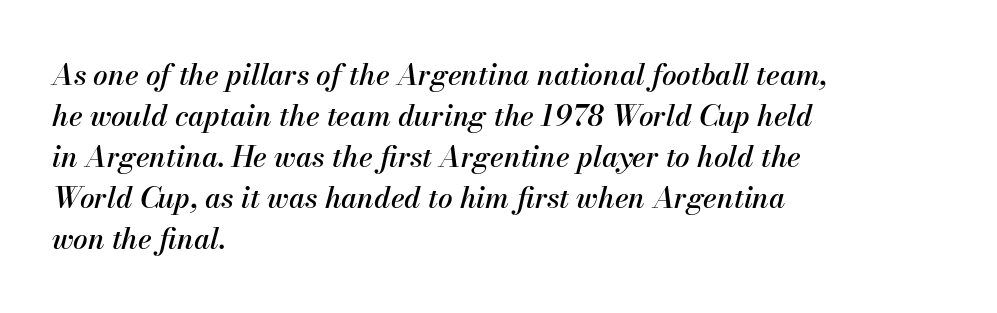
Any mark beneath the type? The region is blank. Rendered with sloped, italic letterforms. Spacing verdict: proportional, widths tailored to each character. The vertical gap from one line to the next is medium.
